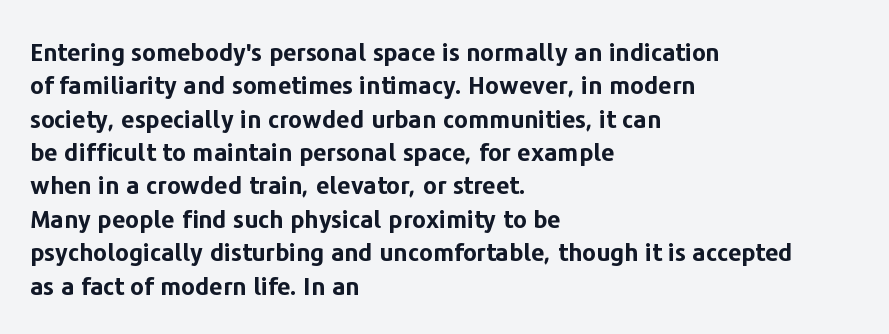
The image shows 24 px bold type, upright; set left-aligned, normal line spacing (1.39x), normal letter spacing, not underlined.
